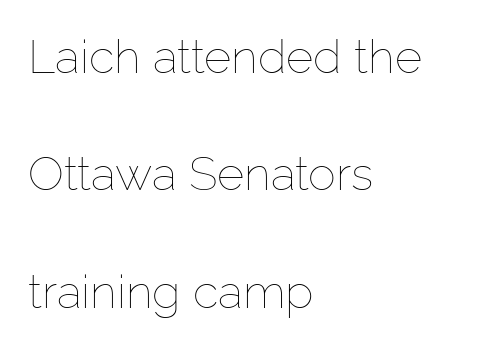
Q: Is the text bold? A: No.
Q: Is the text italic (slanted)? A: No, it is upright.
Q: Is the text underlined? A: No.
Q: How is the paragraph aligned? A: Left-aligned.
Q: Is the spacing between letters normal or unusually wide? A: Normal.
Q: Is the spacing between lines tight, normal or loose? A: Loose.
Q: Width (condensed, normal, or wide)? A: Normal.
Q: Stroke contrast? A: Low.
Q: x-height? A: Medium.
Q: Monospaced? A: No.
